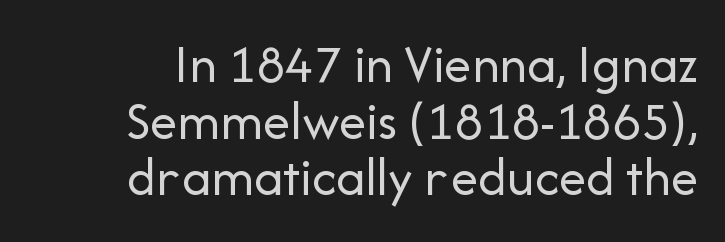
Quick note: not italic, upright. A typesetter would call this zero additional tracking. Stems and bowls with no extra thickness — not bold. What's the leading like? Squeezed, with rows nearly overlapping. The specimen omits any rule beneath the text block's lines. Nope, no serifs anywhere on these letters.
